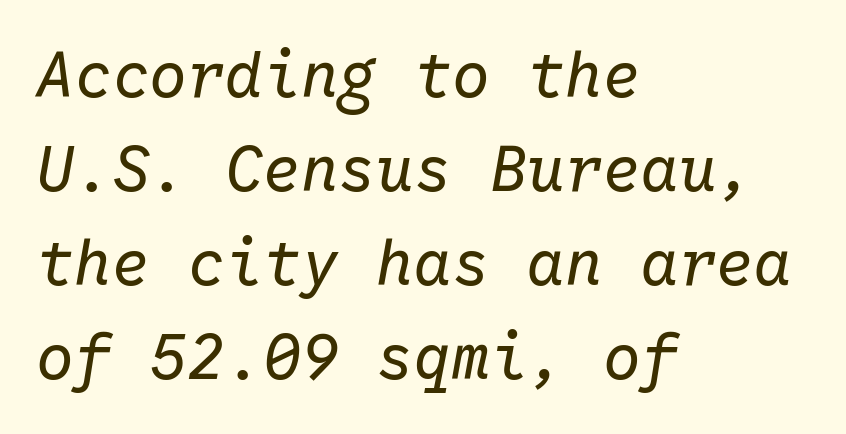
{"italic": "yes", "lean": "right", "slant_degrees": 10, "bold": "no", "weight": "regular", "width": "normal", "stroke_contrast": "low", "x_height": "medium", "monospaced": "yes", "underline": "no", "align": "left", "line_spacing": "normal", "line_spacing_ratio": 1.49, "letter_spacing": "normal", "letter_spacing_em": 0.0, "glyph_px": 63}
